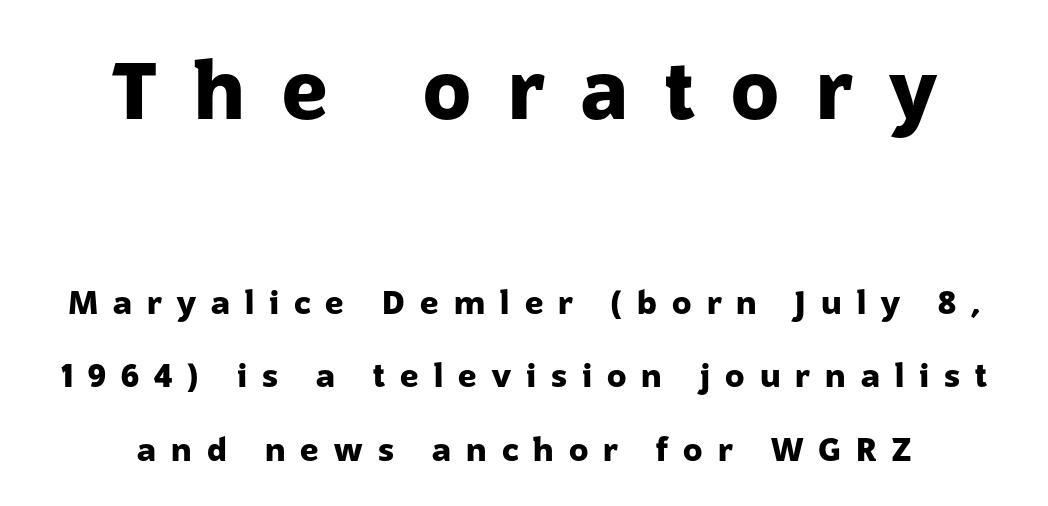
Q: Is the text bold? A: Yes.
Q: Is the text italic (slanted)? A: No, it is upright.
Q: Is the typeface a serif or a sans-serif typeface? A: Sans-serif.
Q: Is the text underlined? A: No.
Q: How is the paragraph aligned? A: Centered.
Q: Is the spacing between letters normal or unusually wide? A: Unusually wide.
Q: Is the spacing between lines tight, normal or loose? A: Loose.
Q: Which block of text is set in a larger size, the first (top) or the second (bottom)? A: The first (top) one.
Q: Width (condensed, normal, or wide)? A: Normal.
Q: Stroke contrast? A: Low.
Q: x-height? A: Medium.
Q: Monospaced? A: No.
